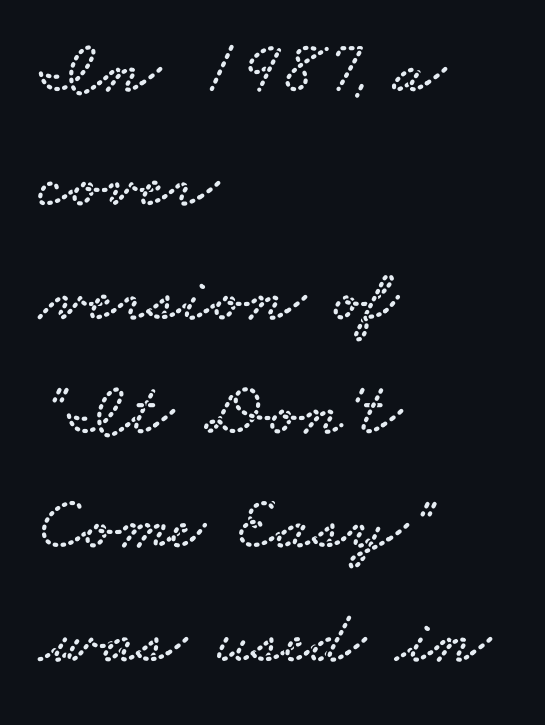
Q: Is the typeface a serif or a sans-serif typeface? A: Serif.
Q: Is the text underlined? A: No.
Q: How is the paragraph aligned? A: Left-aligned.
Q: Is the spacing between letters normal or unusually wide? A: Normal.
Q: Is the spacing between lines tight, normal or loose? A: Normal.
Q: Width (condensed, normal, or wide)? A: Wide.
Q: Stroke contrast? A: Low.
Q: x-height? A: Small.
Q: Monospaced? A: No.
